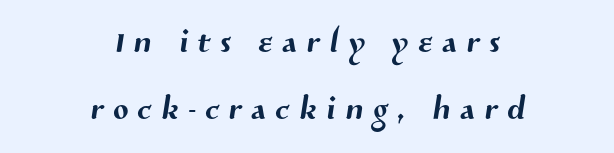
Q: Is the typeface a serif or a sans-serif typeface? A: Sans-serif.
Q: Is the text underlined? A: No.
Q: How is the paragraph aligned? A: Centered.
Q: Is the spacing between letters normal or unusually wide? A: Unusually wide.
Q: Is the spacing between lines tight, normal or loose? A: Normal.
Q: Width (condensed, normal, or wide)? A: Normal.
Q: Stroke contrast? A: Medium.
Q: x-height? A: Medium.
Q: Monospaced? A: No.
